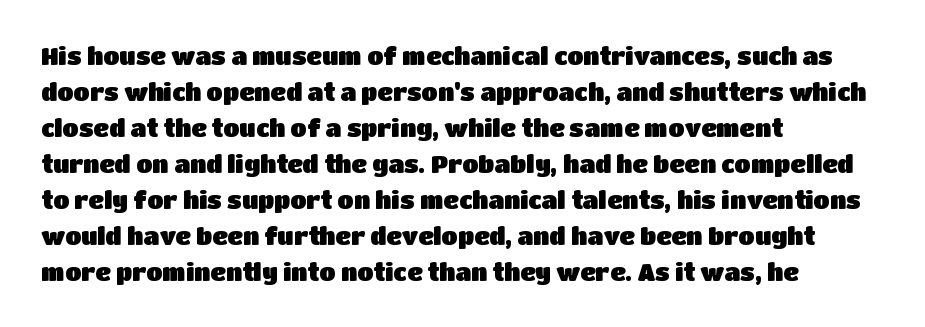
Q: Is the text italic (slanted)? A: No, it is upright.
Q: Is the text underlined? A: No.
Q: How is the paragraph aligned? A: Left-aligned.
Q: Is the spacing between letters normal or unusually wide? A: Normal.
Q: Is the spacing between lines tight, normal or loose? A: Normal.
